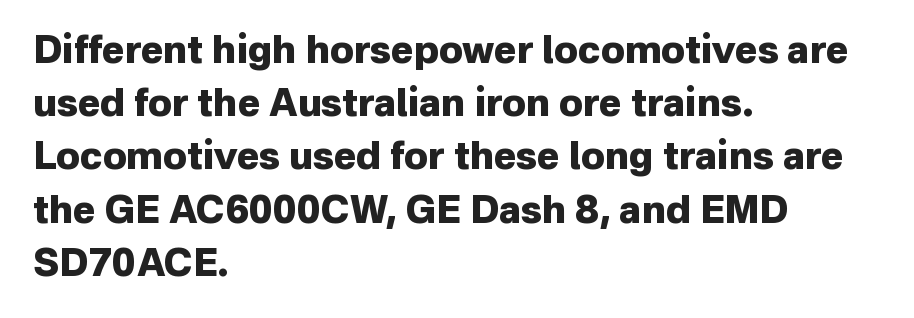
{"serif": "no", "italic": "no", "bold": "yes", "weight": "heavy", "width": "normal", "stroke_contrast": "low", "x_height": "medium", "monospaced": "no", "underline": "no", "align": "left", "line_spacing": "normal", "line_spacing_ratio": 1.4, "letter_spacing": "normal", "letter_spacing_em": 0.0, "glyph_px": 38}
